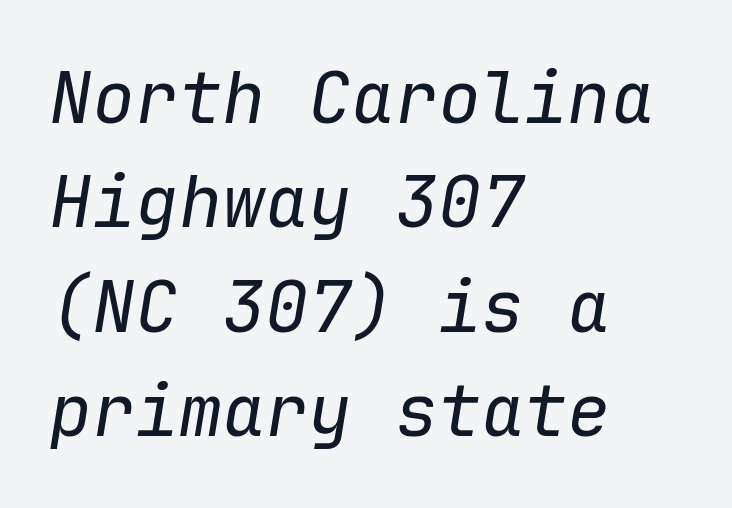
Q: Is the text bold? A: No.
Q: Is the text italic (slanted)? A: Yes, it leans right by about 9 degrees.
Q: Is the text underlined? A: No.
Q: How is the paragraph aligned? A: Left-aligned.
Q: Is the spacing between letters normal or unusually wide? A: Normal.
Q: Is the spacing between lines tight, normal or loose? A: Normal.
Q: Width (condensed, normal, or wide)? A: Normal.
Q: Stroke contrast? A: Low.
Q: x-height? A: Medium.
Q: Monospaced? A: Yes.
